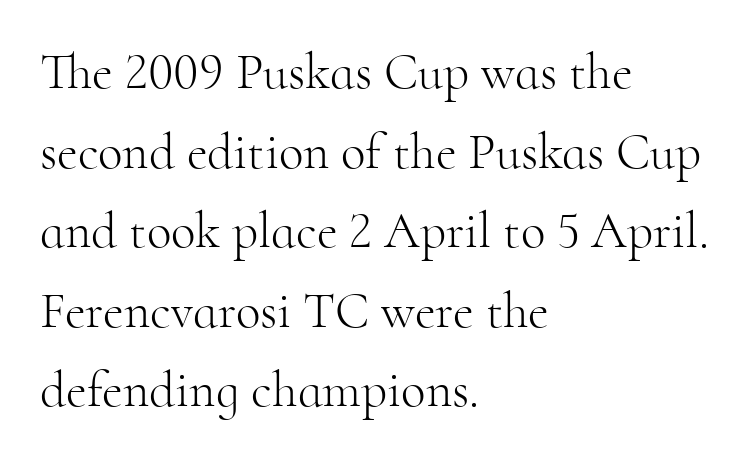
Nothing unusual about the tracking: characters are spaced as the font intends. Decoration check: the copy has no underline. The characters are drawn with everyday or finer stroke widths. The lettering holds an erect, upright posture throughout. Looks like regular typesetting: each glyph gets only the width it needs.
